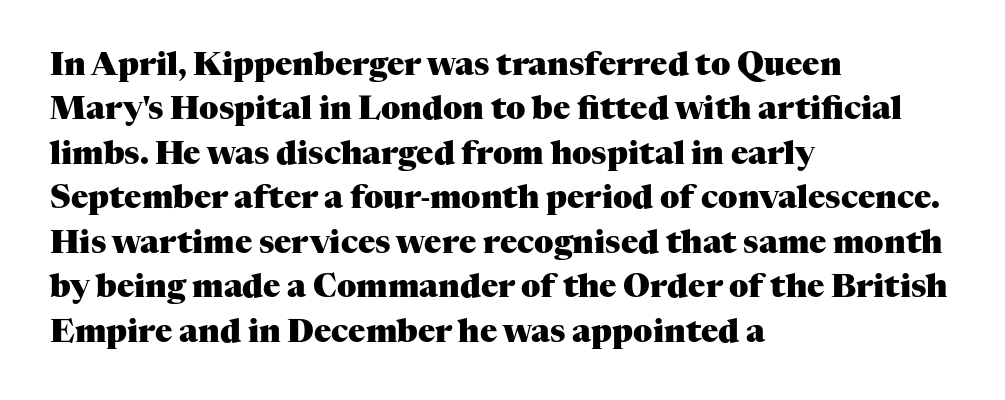
Q: Is the text bold? A: Yes.
Q: Is the text italic (slanted)? A: No, it is upright.
Q: Is the typeface a serif or a sans-serif typeface? A: Serif.
Q: Is the text underlined? A: No.
Q: How is the paragraph aligned? A: Left-aligned.
Q: Is the spacing between letters normal or unusually wide? A: Normal.
Q: Is the spacing between lines tight, normal or loose? A: Normal.
Q: Width (condensed, normal, or wide)? A: Normal.
Q: Stroke contrast? A: Medium.
Q: x-height? A: Medium.
Q: Monospaced? A: No.
